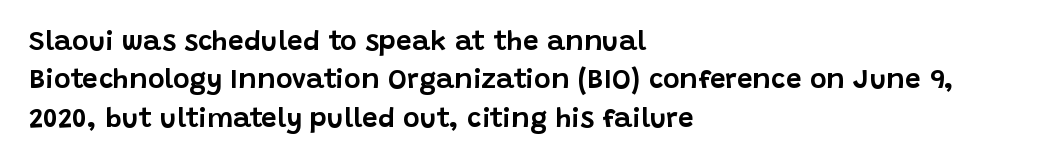
Q: Is the text italic (slanted)? A: No, it is upright.
Q: Is the typeface a serif or a sans-serif typeface? A: Sans-serif.
Q: Is the text underlined? A: No.
Q: How is the paragraph aligned? A: Left-aligned.
Q: Is the spacing between letters normal or unusually wide? A: Normal.
Q: Is the spacing between lines tight, normal or loose? A: Normal.
Q: Width (condensed, normal, or wide)? A: Normal.
Q: Stroke contrast? A: Low.
Q: x-height? A: Large.
Q: Monospaced? A: No.
